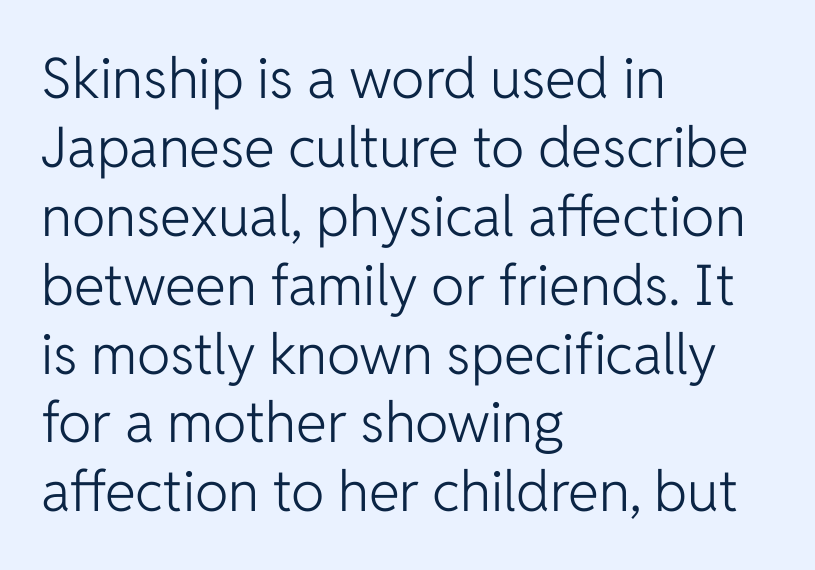
Q: Is the text bold? A: No.
Q: Is the text italic (slanted)? A: No, it is upright.
Q: Is the typeface a serif or a sans-serif typeface? A: Sans-serif.
Q: Is the text underlined? A: No.
Q: How is the paragraph aligned? A: Left-aligned.
Q: Is the spacing between letters normal or unusually wide? A: Normal.
Q: Width (condensed, normal, or wide)? A: Normal.
Q: Stroke contrast? A: Low.
Q: x-height? A: Medium.
Q: Monospaced? A: No.
